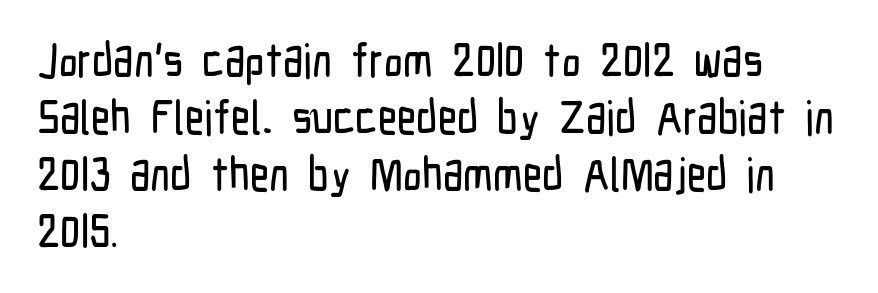
Note the varied advance widths — an 'i' is clearly narrower than an 'm'. In terms of letterform style, serifs are entirely absent. Nope, not italic — everything's standing straight. Rule under the text: the space is simply empty. Line starts are locked; line ends wander. You could call the tracking neutral — neither tight nor loose.
